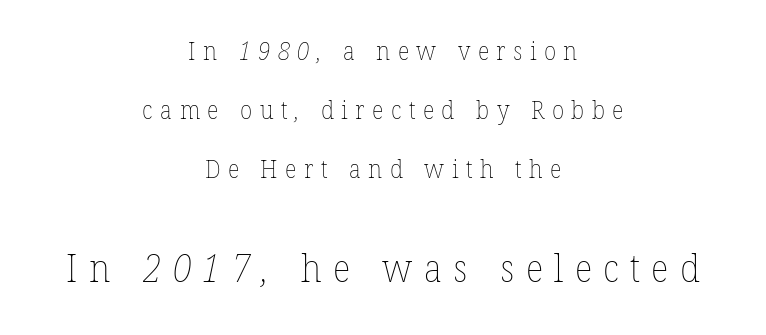
The image shows 38 px thin type; set centered, loose line spacing (2.37x), unusually wide letter spacing (+0.3 em), not underlined; the second (bottom) block is 1.52x larger; low stroke contrast and a medium x-height.
